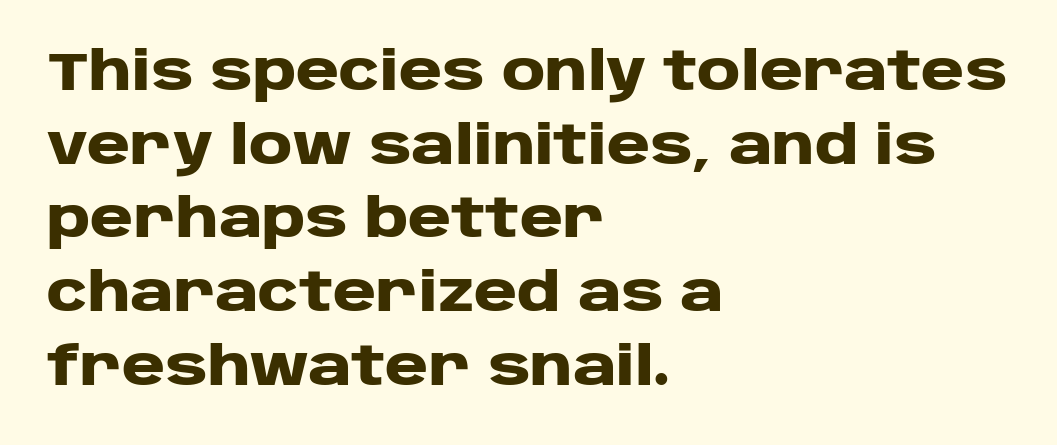
Q: Is the text bold? A: Yes.
Q: Is the text italic (slanted)? A: No, it is upright.
Q: Is the typeface a serif or a sans-serif typeface? A: Sans-serif.
Q: Is the text underlined? A: No.
Q: How is the paragraph aligned? A: Left-aligned.
Q: Is the spacing between letters normal or unusually wide? A: Normal.
Q: Is the spacing between lines tight, normal or loose? A: Normal.
Q: Width (condensed, normal, or wide)? A: Wide.
Q: Stroke contrast? A: Low.
Q: x-height? A: Large.
Q: Monospaced? A: No.
